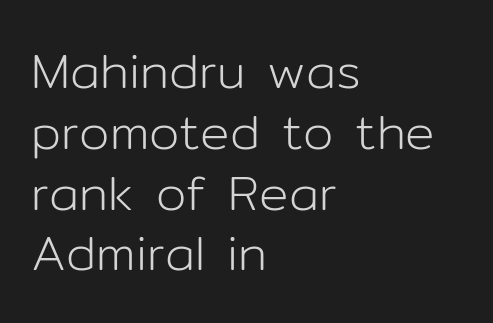
Q: Is the text bold? A: No.
Q: Is the text italic (slanted)? A: No, it is upright.
Q: Is the typeface a serif or a sans-serif typeface? A: Sans-serif.
Q: Is the text underlined? A: No.
Q: How is the paragraph aligned? A: Left-aligned.
Q: Is the spacing between letters normal or unusually wide? A: Normal.
Q: Width (condensed, normal, or wide)? A: Normal.
Q: Stroke contrast? A: Low.
Q: x-height? A: Medium.
Q: Monospaced? A: No.
